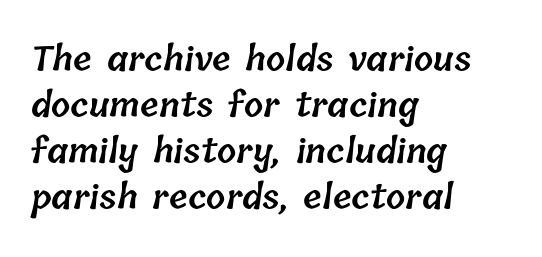
The image shows 34 px semibold type; set left-aligned, normal line spacing (1.35x), normal letter spacing, not underlined; low stroke contrast and a medium x-height.
